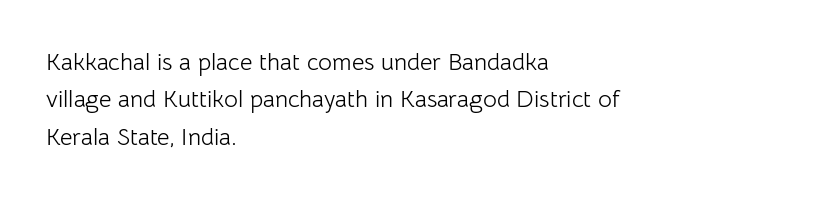
{"italic": "no", "bold": "no", "underline": "no", "align": "left", "line_spacing": "normal", "line_spacing_ratio": 1.56, "letter_spacing": "normal", "letter_spacing_em": 0.0, "glyph_px": 24}
